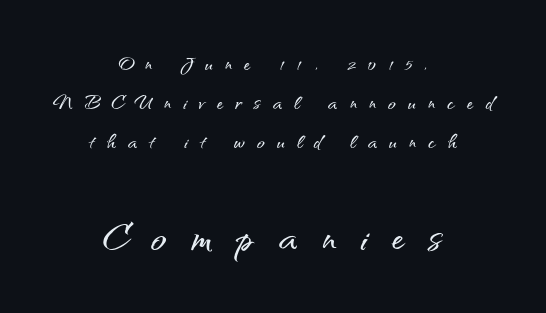
Q: Is the text italic (slanted)? A: Yes.
Q: Is the typeface a serif or a sans-serif typeface? A: Sans-serif.
Q: Is the text underlined? A: No.
Q: How is the paragraph aligned? A: Centered.
Q: Is the spacing between letters normal or unusually wide? A: Unusually wide.
Q: Is the spacing between lines tight, normal or loose? A: Normal.
Q: Which block of text is set in a larger size, the first (top) or the second (bottom)? A: The second (bottom) one.
Q: Width (condensed, normal, or wide)? A: Normal.
Q: Stroke contrast? A: Medium.
Q: x-height? A: Small.
Q: Monospaced? A: No.
